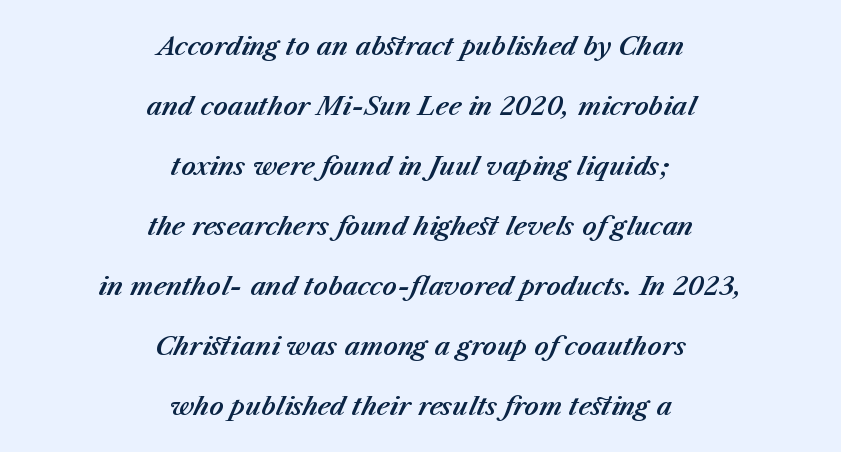
Horizontal alignment here is central, giving a formal, balanced look. No extra tracking has been applied to these lines. A clean baseline with only descenders dipping below it. The lines are spread far apart with generous leading. Rendered with sloped, italic letterforms.
